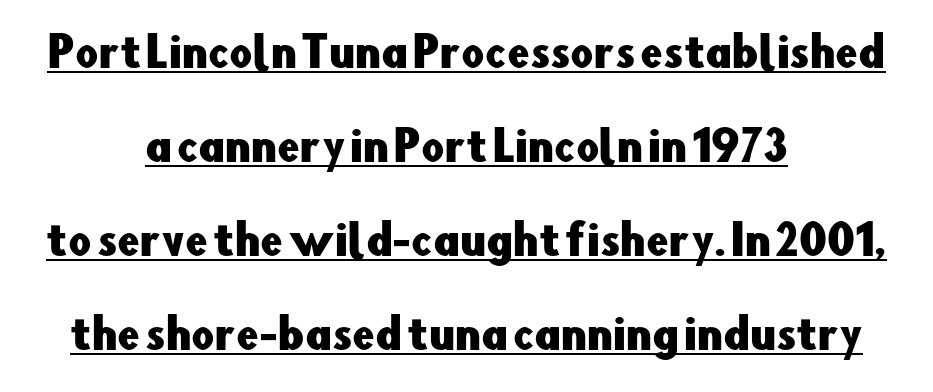
{"serif": "no", "italic": "no", "width": "normal", "stroke_contrast": "low", "x_height": "small", "monospaced": "no", "underline": "yes", "align": "center", "line_spacing": "loose", "line_spacing_ratio": 2.35, "letter_spacing": "normal", "letter_spacing_em": 0.0, "glyph_px": 40}
